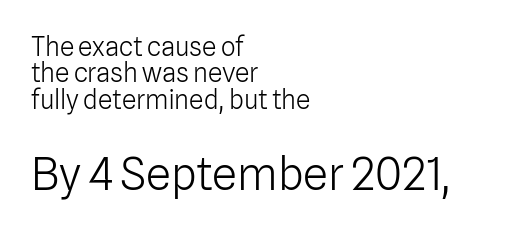
The letters carry no serifs — their stems end cleanly without finishing strokes. Spacing between characters is what you'd get straight out of the box. Leading: reduced. Posture: upright roman.
